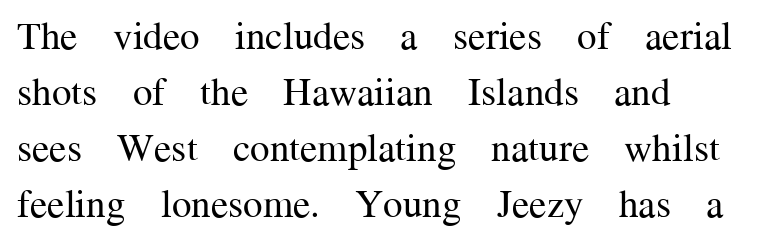
Q: Is the text bold? A: No.
Q: Is the text italic (slanted)? A: No, it is upright.
Q: Is the typeface a serif or a sans-serif typeface? A: Serif.
Q: Is the text underlined? A: No.
Q: How is the paragraph aligned? A: Left-aligned.
Q: Is the spacing between letters normal or unusually wide? A: Normal.
Q: Is the spacing between lines tight, normal or loose? A: Normal.
Q: Width (condensed, normal, or wide)? A: Normal.
Q: Stroke contrast? A: Medium.
Q: x-height? A: Medium.
Q: Monospaced? A: No.
